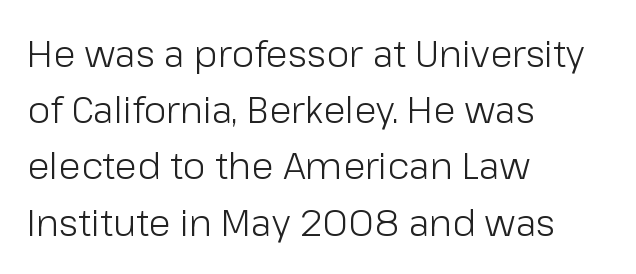
The image shows 37 px light sans-serif type, upright; set left-aligned, normal line spacing (1.52x), normal letter spacing, not underlined; low stroke contrast and a medium x-height.
